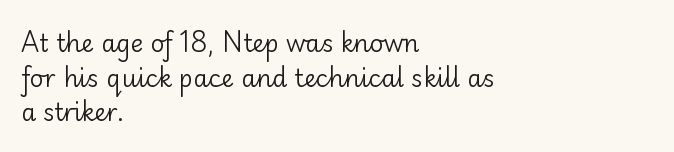
Regarding leading, the lines here are spaced in the standard way. The letters look calm and open, with moderate or lighter stems. Layout note: lines flush left. The rendering keeps characters at their native spacing. The lettering stays uniformly vertical, giving the passage a roman look. Underline: absent.
